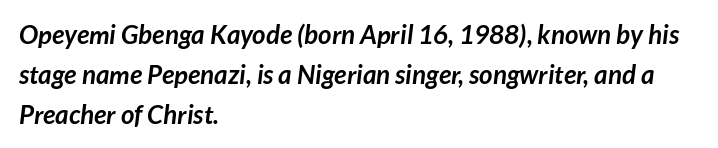
Q: Is the text bold? A: Yes.
Q: Is the text underlined? A: No.
Q: How is the paragraph aligned? A: Left-aligned.
Q: Is the spacing between letters normal or unusually wide? A: Normal.
Q: Is the spacing between lines tight, normal or loose? A: Normal.
